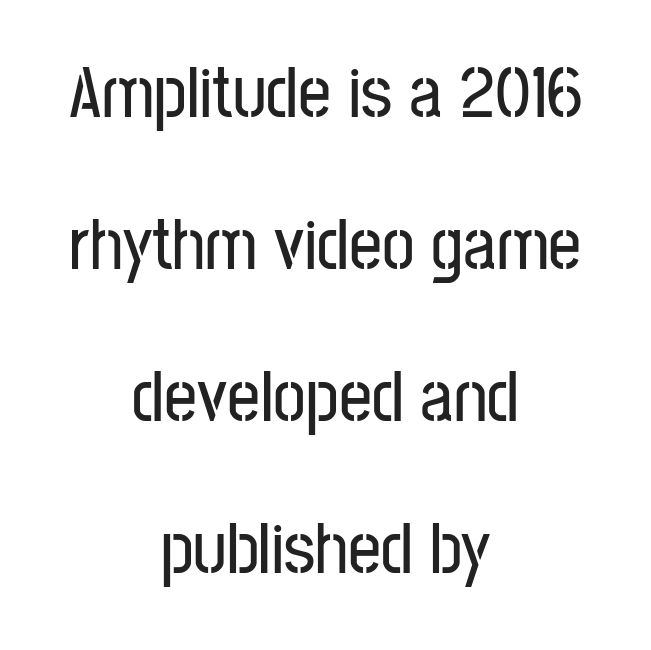
Q: Is the text italic (slanted)? A: No, it is upright.
Q: Is the typeface a serif or a sans-serif typeface? A: Sans-serif.
Q: Is the text underlined? A: No.
Q: How is the paragraph aligned? A: Centered.
Q: Is the spacing between letters normal or unusually wide? A: Normal.
Q: Is the spacing between lines tight, normal or loose? A: Loose.
Q: Width (condensed, normal, or wide)? A: Condensed.
Q: Stroke contrast? A: Low.
Q: x-height? A: Medium.
Q: Monospaced? A: No.
